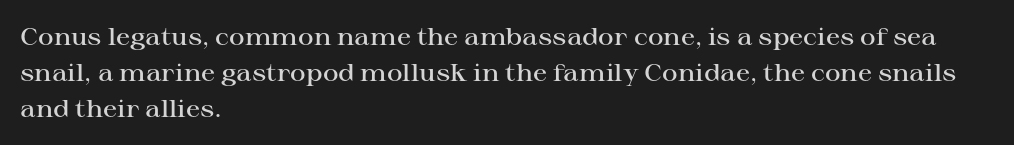
{"italic": "no", "bold": "semi", "underline": "no", "align": "left", "line_spacing": "normal", "line_spacing_ratio": 1.5, "letter_spacing": "normal", "letter_spacing_em": 0.0, "glyph_px": 24}
